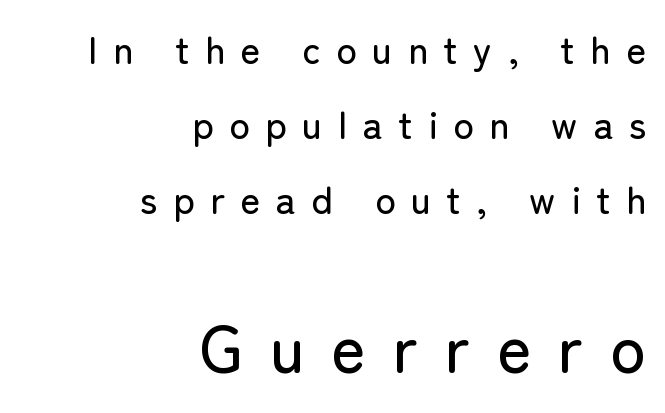
Q: Is the text italic (slanted)? A: No, it is upright.
Q: Is the typeface a serif or a sans-serif typeface? A: Sans-serif.
Q: Is the text underlined? A: No.
Q: How is the paragraph aligned? A: Right-aligned.
Q: Is the spacing between letters normal or unusually wide? A: Unusually wide.
Q: Is the spacing between lines tight, normal or loose? A: Loose.
Q: Which block of text is set in a larger size, the first (top) or the second (bottom)? A: The second (bottom) one.
Q: Width (condensed, normal, or wide)? A: Normal.
Q: Stroke contrast? A: Low.
Q: x-height? A: Medium.
Q: Monospaced? A: No.
